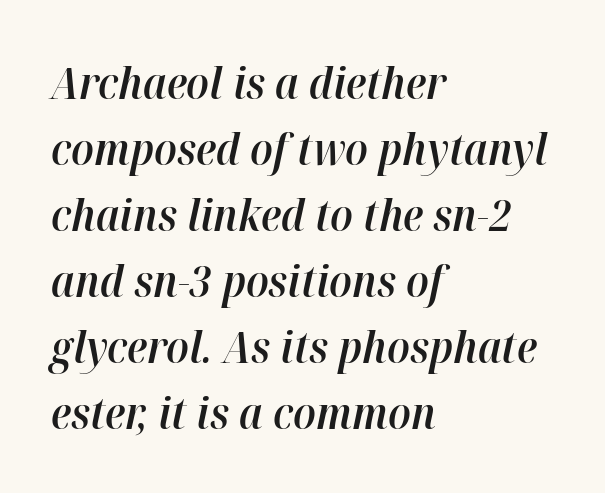
{"italic": "yes", "lean": "right", "slant_degrees": 12, "bold": "semi", "weight": "semibold", "width": "normal", "stroke_contrast": "high", "x_height": "medium", "monospaced": "no", "underline": "no", "align": "left", "line_spacing": "normal", "line_spacing_ratio": 1.5, "letter_spacing": "normal", "letter_spacing_em": 0.0, "glyph_px": 44}
